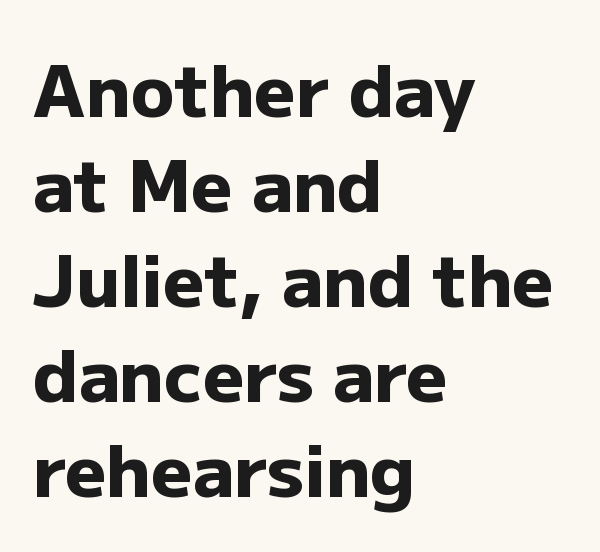
The image shows 72 px heavy sans-serif type, upright; set left-aligned, normal line spacing (1.32x), normal letter spacing, not underlined; low stroke contrast and a medium x-height.
